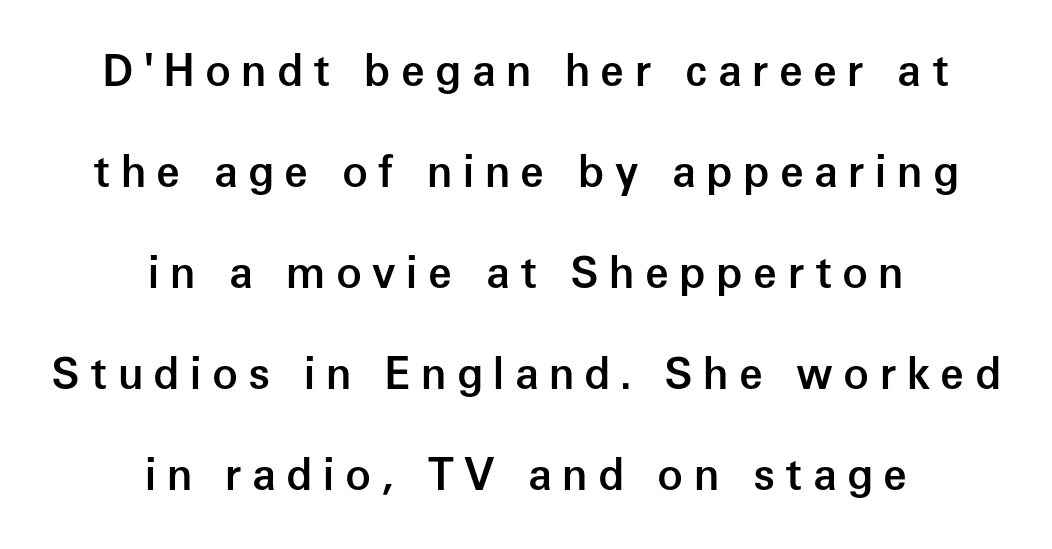
{"serif": "no", "italic": "no", "bold": "semi", "weight": "semibold", "width": "normal", "stroke_contrast": "low", "x_height": "medium", "monospaced": "no", "underline": "no", "align": "center", "line_spacing": "loose", "line_spacing_ratio": 2.35, "letter_spacing": "wide", "letter_spacing_em": 0.24, "glyph_px": 43}
